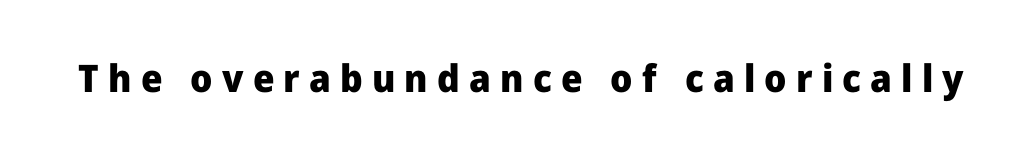
The image shows 38 px heavy sans-serif type, upright; set unusually wide letter spacing (+0.24 em), not underlined; low stroke contrast and a medium x-height.
